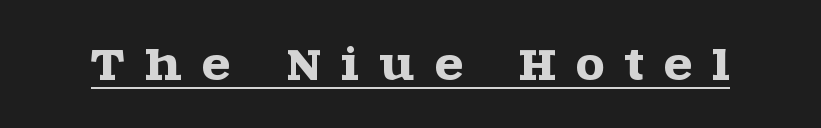
These characters rest on top of a visible drawn line. The font's upright variant was chosen for this text. Does extra space separate the letters? Yes, quite a lot of it. Unlike a clean sans, this face finishes its strokes with serifs. Character widths vary here, with narrow letters taking less room than wide ones.
